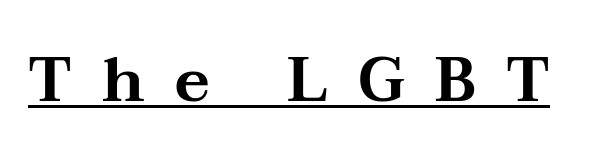
Does the type have serifs? Yes, each stem ends in a small foot. A typesetter would mark this as roman, not italic. Think of a printed novel: that variable character pitch is what you see here. This sample carries an underscore along the baseline area.
